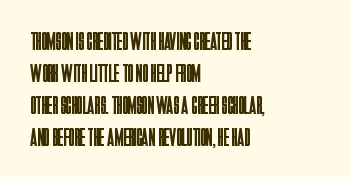
The passage shown is not underscored anywhere. Words appear dense and cohesive because spacing is normal. Alignment: flush left. Unlike italic type, these characters show no tilt at all.
